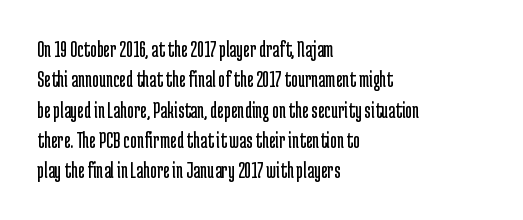
The space directly below the letters is spotless. Caption: standard tracking, unaltered. Vertically, the passage feels balanced, rows spaced as you'd expect. Does the lettering tilt? It doesn't — this is upright.
